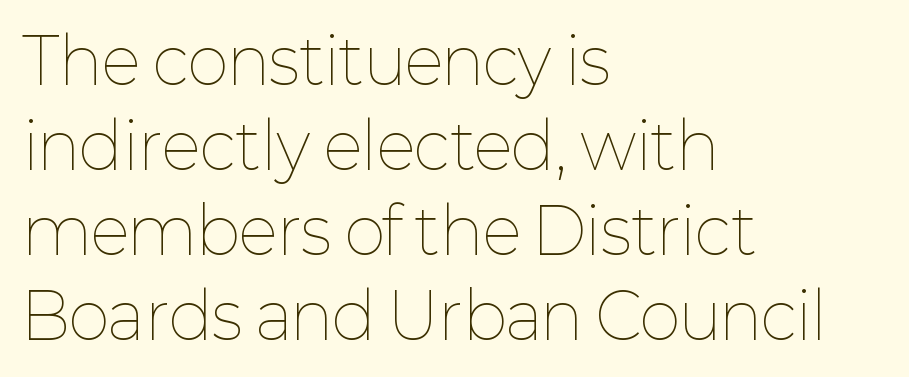
The image shows 63 px thin type, upright; set left-aligned, normal line spacing (1.35x), normal letter spacing, not underlined; low stroke contrast and a medium x-height.
